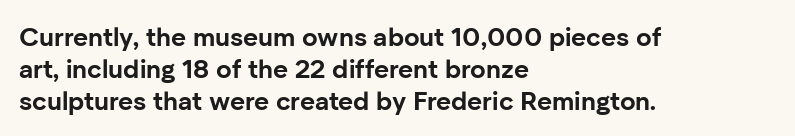
Q: Is the text bold? A: Yes.
Q: Is the text italic (slanted)? A: No, it is upright.
Q: Is the text underlined? A: No.
Q: How is the paragraph aligned? A: Left-aligned.
Q: Is the spacing between letters normal or unusually wide? A: Normal.
